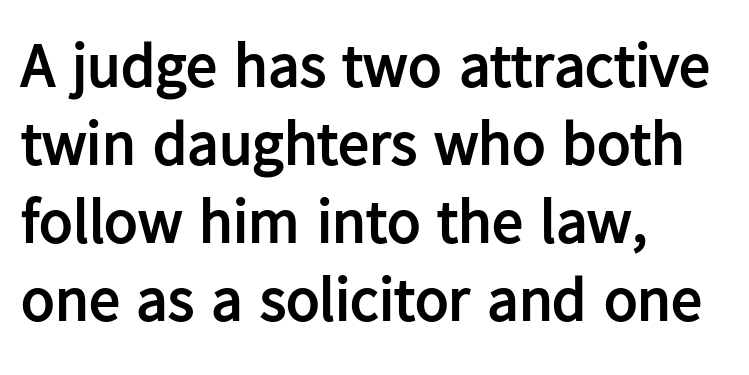
Here the designer chose a conventional face with non-uniform glyph widths. No word sits above an underline. Regular leading. It's the straight-up-and-down kind of type. Each line starts at the same left margin while the right side varies.
